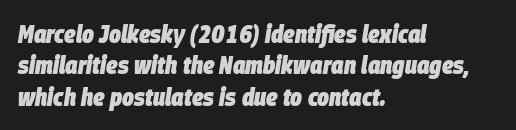
Q: Is the text bold? A: Yes.
Q: Is the text italic (slanted)? A: Yes, it leans right by about 9 degrees.
Q: Is the text underlined? A: No.
Q: How is the paragraph aligned? A: Left-aligned.
Q: Is the spacing between letters normal or unusually wide? A: Normal.
Q: Is the spacing between lines tight, normal or loose? A: Normal.
